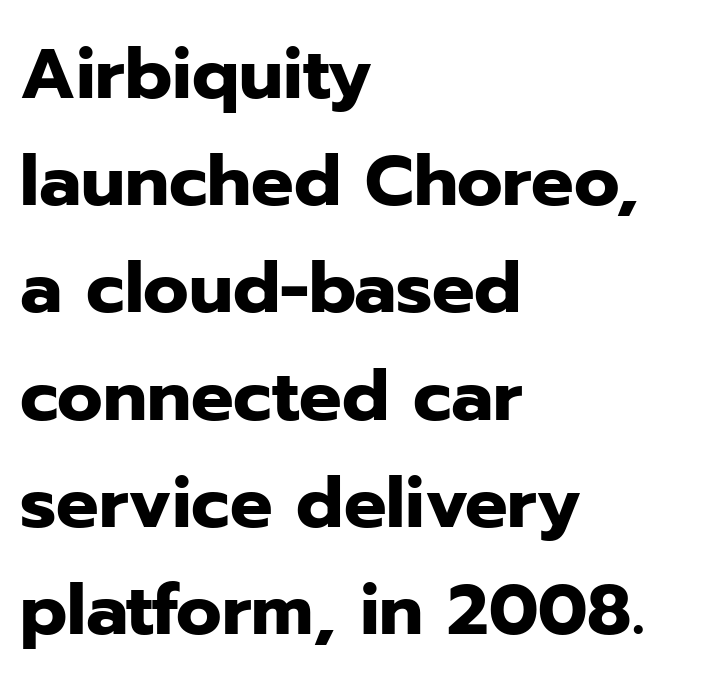
Q: Is the text bold? A: Yes.
Q: Is the text italic (slanted)? A: No, it is upright.
Q: Is the typeface a serif or a sans-serif typeface? A: Sans-serif.
Q: Is the text underlined? A: No.
Q: How is the paragraph aligned? A: Left-aligned.
Q: Is the spacing between letters normal or unusually wide? A: Normal.
Q: Is the spacing between lines tight, normal or loose? A: Normal.
Q: Width (condensed, normal, or wide)? A: Normal.
Q: Stroke contrast? A: Low.
Q: x-height? A: Medium.
Q: Monospaced? A: No.
